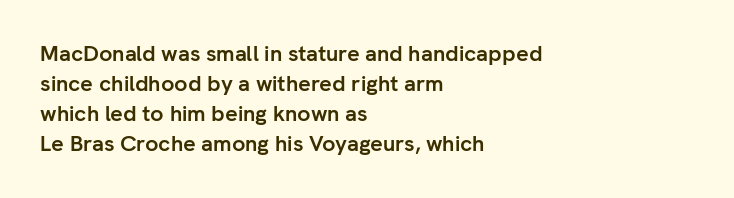
{"italic": "no", "bold": "yes", "underline": "no", "align": "left", "line_spacing": "normal", "line_spacing_ratio": 1.37, "letter_spacing": "normal", "letter_spacing_em": 0.0, "glyph_px": 22}
